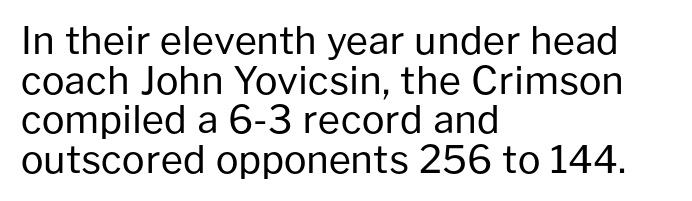
The specimen reads as upright at a glance. The typesetting does not lean heavy: it is not bold. Students, note that the glyphs here touch the page at normal intervals. Teacher's note: observe the even left margin — that is flush-left alignment.
